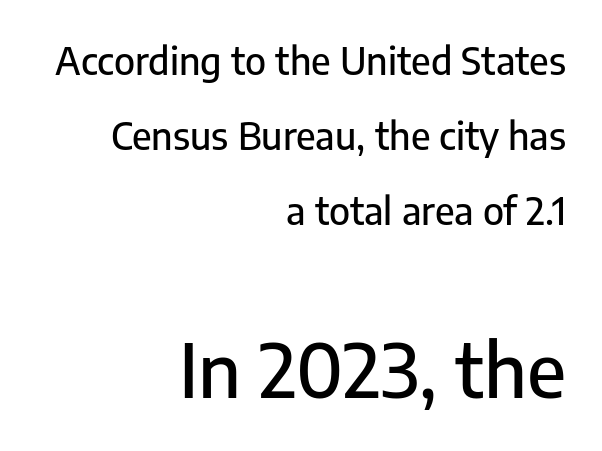
The image shows 74 px sans-serif type, upright; set right-aligned, loose line spacing (2.03x), normal letter spacing, not underlined; the second (bottom) block is 2.0x larger; low stroke contrast and a medium x-height.
